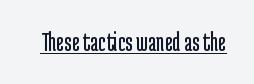
The image shows 27 px text type, upright; set normal letter spacing, underlined.
